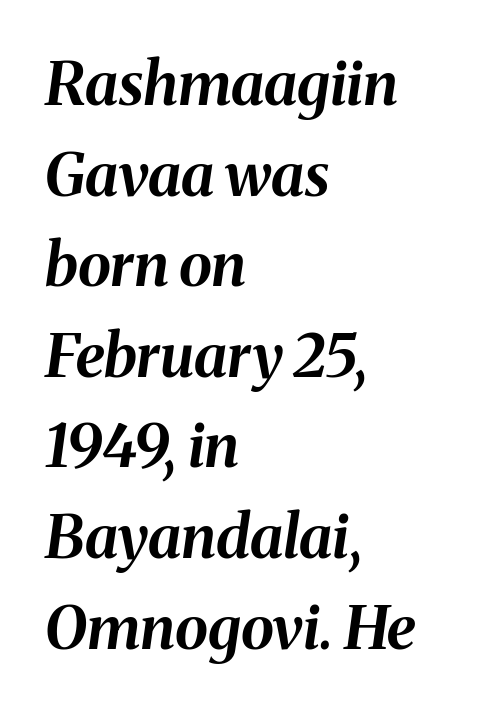
Q: Is the text bold? A: Yes.
Q: Is the text italic (slanted)? A: Yes, it leans right by about 8 degrees.
Q: Is the text underlined? A: No.
Q: How is the paragraph aligned? A: Left-aligned.
Q: Is the spacing between letters normal or unusually wide? A: Normal.
Q: Is the spacing between lines tight, normal or loose? A: Normal.
Q: Width (condensed, normal, or wide)? A: Normal.
Q: Stroke contrast? A: Medium.
Q: x-height? A: Medium.
Q: Monospaced? A: No.
